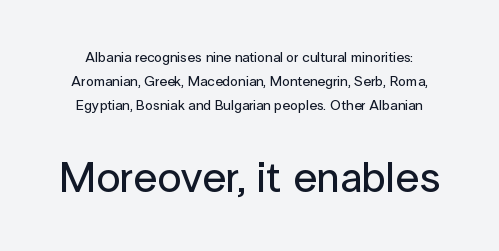
Characters follow at the spacing the type designer built in. Beneath every word, the page is bare. The letters carry no serifs — their stems end cleanly without finishing strokes. The face used here is proportionally spaced, like ordinary book or web type.
